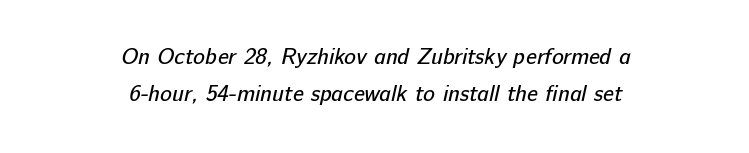
{"bold": "no", "underline": "no", "align": "center", "line_spacing": "normal", "line_spacing_ratio": 1.7, "letter_spacing": "normal", "letter_spacing_em": 0.0, "glyph_px": 22}
